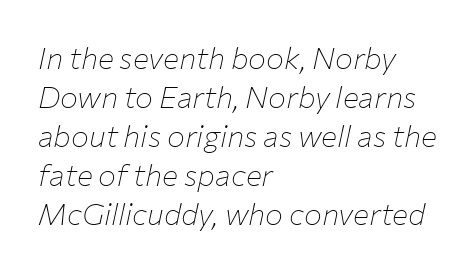
The image shows 30 px thin type, italic (leaning right); set left-aligned, normal line spacing (1.3x), normal letter spacing, not underlined; low stroke contrast and a medium x-height.
